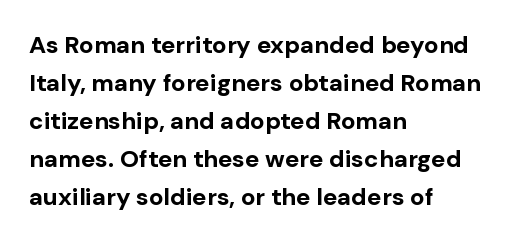
{"italic": "no", "bold": "yes", "underline": "no", "align": "left", "line_spacing": "normal", "line_spacing_ratio": 1.58, "letter_spacing": "normal", "letter_spacing_em": 0.0, "glyph_px": 24}
